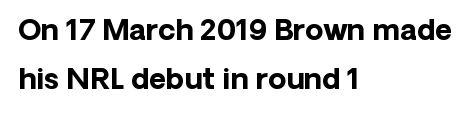
{"serif": "no", "italic": "no", "bold": "yes", "weight": "bold", "width": "normal", "stroke_contrast": "low", "x_height": "medium", "monospaced": "no", "underline": "no", "align": "left", "line_spacing": "normal", "line_spacing_ratio": 1.69, "letter_spacing": "normal", "letter_spacing_em": 0.0, "glyph_px": 29}
